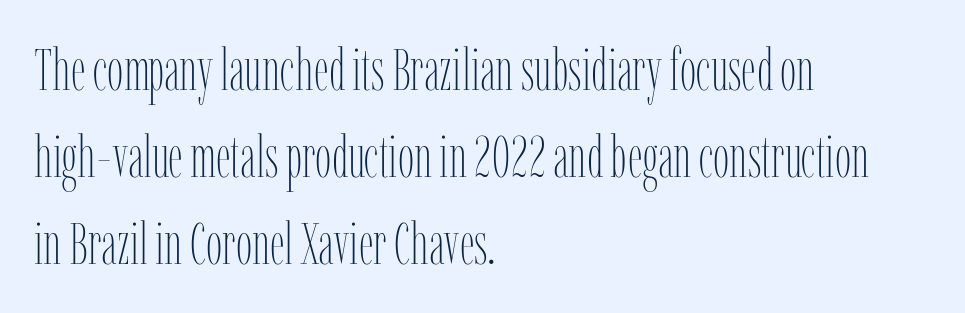
Horizontally, the lines are justified to the leading edge only. This rendering features lettering with no underline. Ascenders rise straight up at ninety degrees. A quiet, ordinary-to-light weight characterises the typeface. The passage shown is typed in a proportional face where columns would drift. Honestly, the row spacing looks completely unremarkable.
